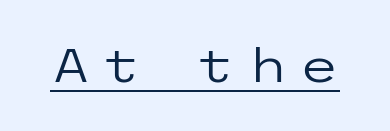
The image shows 46 px regular-weight, wide sans-serif type, upright; set unusually wide letter spacing (+0.24 em), underlined; low stroke contrast and a medium x-height.
